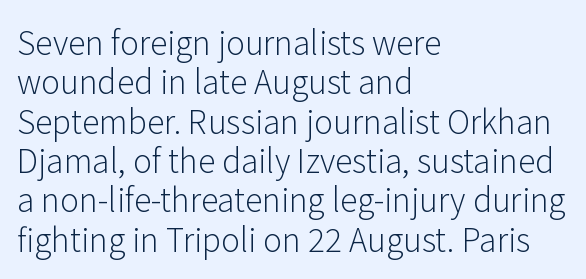
{"serif": "no", "italic": "no", "bold": "no", "weight": "light", "width": "normal", "stroke_contrast": "low", "x_height": "medium", "monospaced": "no", "underline": "no", "align": "left", "line_spacing_ratio": 1.23, "letter_spacing": "normal", "letter_spacing_em": 0.0, "glyph_px": 32}
